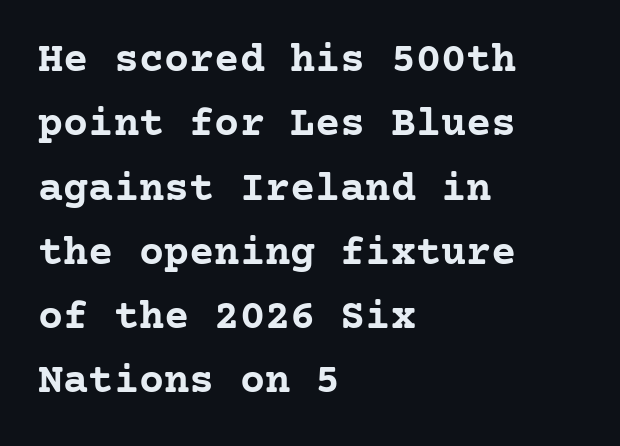
Q: Is the text bold? A: Yes.
Q: Is the text italic (slanted)? A: No, it is upright.
Q: Is the typeface a serif or a sans-serif typeface? A: Serif.
Q: Is the text underlined? A: No.
Q: How is the paragraph aligned? A: Left-aligned.
Q: Is the spacing between letters normal or unusually wide? A: Normal.
Q: Is the spacing between lines tight, normal or loose? A: Normal.
Q: Width (condensed, normal, or wide)? A: Normal.
Q: Stroke contrast? A: Low.
Q: x-height? A: Medium.
